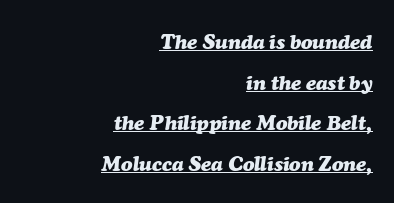
The image shows 21 px bold type, italic (leaning right); set right-aligned, loose line spacing (1.94x), normal letter spacing, underlined.
